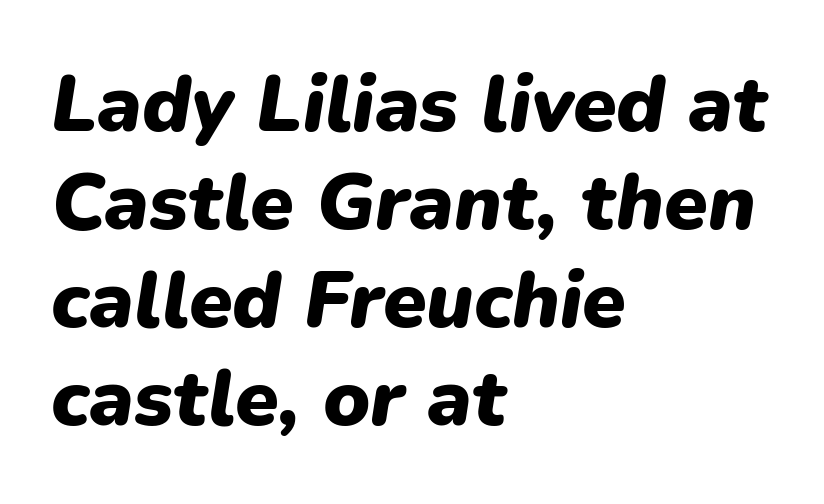
{"italic": "yes", "lean": "right", "slant_degrees": 9, "bold": "yes", "weight": "heavy", "width": "normal", "stroke_contrast": "low", "x_height": "medium", "monospaced": "no", "underline": "no", "align": "left", "line_spacing_ratio": 1.24, "letter_spacing": "normal", "letter_spacing_em": 0.0, "glyph_px": 79}
